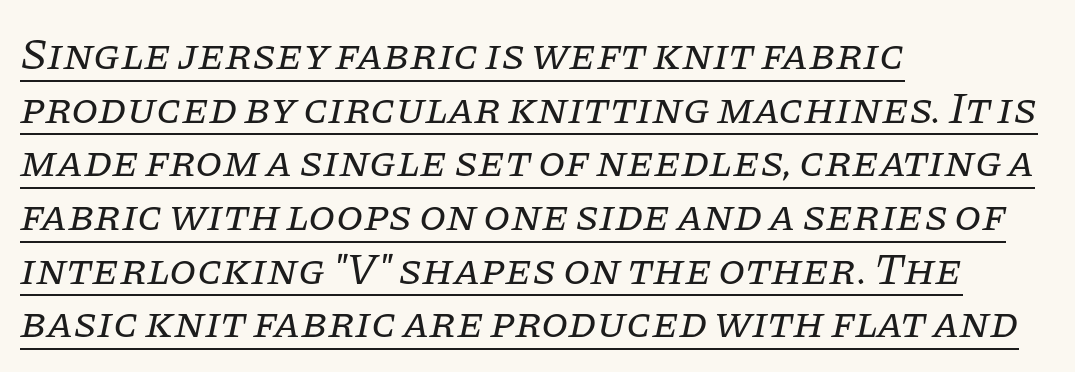
The weight tops out at a normal text grade. Note the varied advance widths — an 'i' is clearly narrower than an 'm'. This rendering uses left alignment, leaving the right contour irregular. The specimen reads as italic at a glance. The font family rendered here belongs to the serif group. This sample uses plain, unmodified letter spacing.
